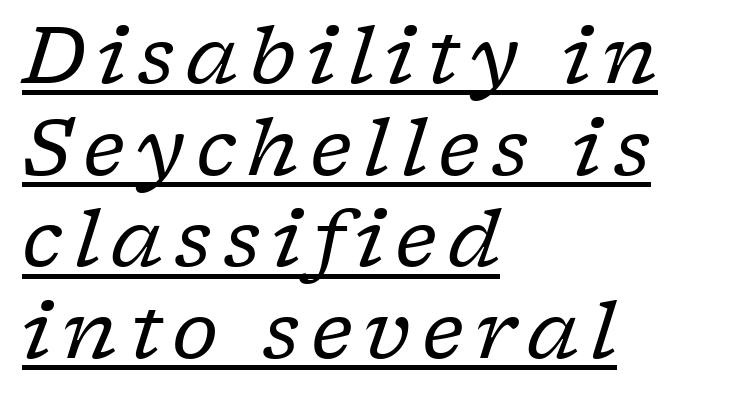
{"serif": "yes", "italic": "yes", "lean": "right", "slant_degrees": 17, "bold": "no", "weight": "regular", "width": "normal", "stroke_contrast": "low", "x_height": "medium", "monospaced": "no", "underline": "yes", "align": "left", "line_spacing_ratio": 1.16, "glyph_px": 79}
